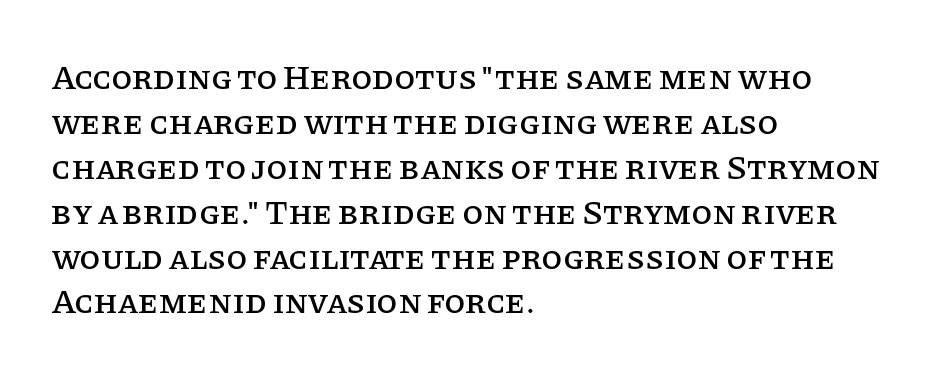
The image shows 34 px serif type, upright; set left-aligned, normal line spacing (1.32x), normal letter spacing, not underlined; low stroke contrast and a large x-height.
